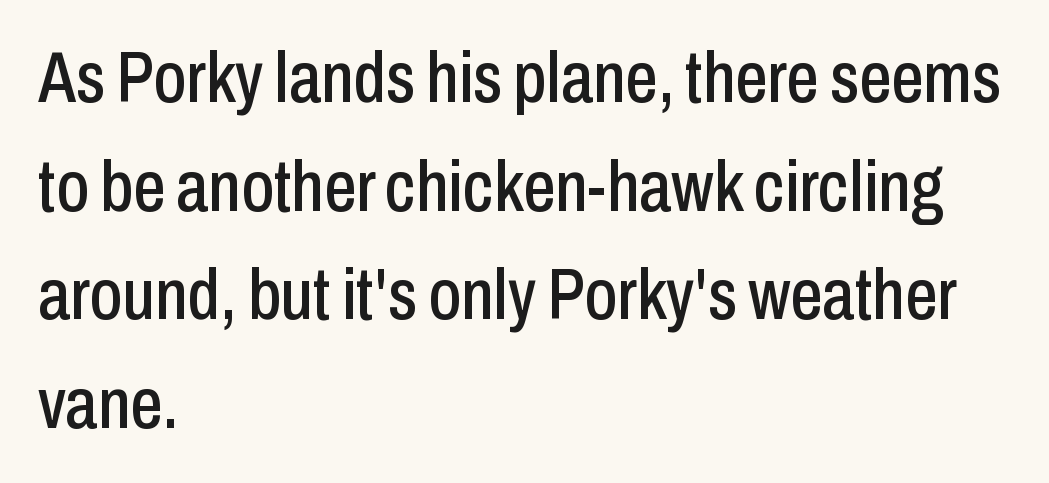
The image shows 72 px condensed sans-serif type, upright; set left-aligned, normal line spacing (1.51x), normal letter spacing, not underlined; low stroke contrast and a medium x-height.
